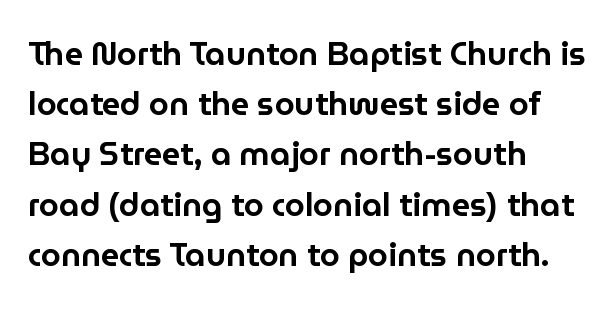
Do the characters align in a grid? No, the font is proportional. Style check: upright. You can tell from the bare stems that sans-serif type was used. This sample is left-justified, so line endings fall wherever the words run out. The gaps between neighbouring characters are ordinary and unremarkable. Interline gaps are of average width in this sample.
